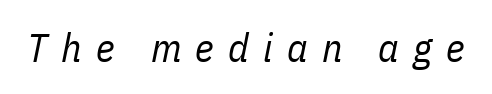
Q: Is the text bold? A: No.
Q: Is the text italic (slanted)? A: Yes, it leans right by about 11 degrees.
Q: Is the text underlined? A: No.
Q: Is the spacing between letters normal or unusually wide? A: Unusually wide.
Q: Width (condensed, normal, or wide)? A: Condensed.
Q: Stroke contrast? A: Low.
Q: x-height? A: Medium.
Q: Monospaced? A: No.
